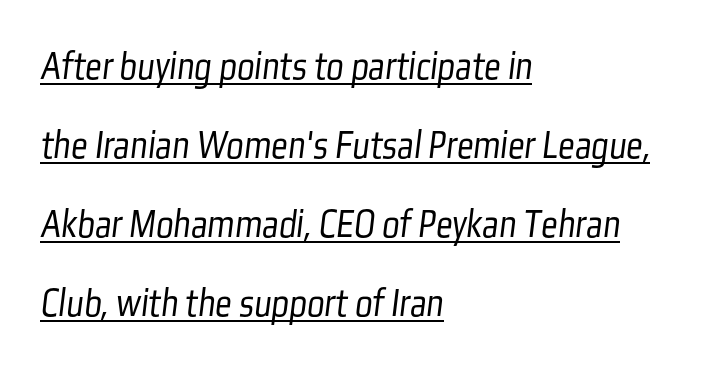
Q: Is the text bold? A: No.
Q: Is the typeface a serif or a sans-serif typeface? A: Sans-serif.
Q: Is the text underlined? A: Yes.
Q: How is the paragraph aligned? A: Left-aligned.
Q: Is the spacing between letters normal or unusually wide? A: Normal.
Q: Is the spacing between lines tight, normal or loose? A: Loose.
Q: Width (condensed, normal, or wide)? A: Condensed.
Q: Stroke contrast? A: Low.
Q: x-height? A: Medium.
Q: Monospaced? A: No.
